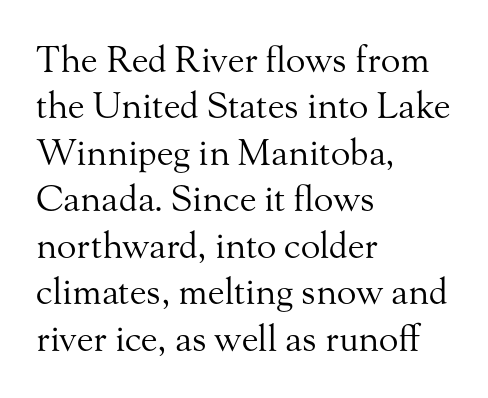
{"serif": "yes", "italic": "no", "bold": "no", "weight": "regular", "width": "normal", "stroke_contrast": "medium", "x_height": "small", "monospaced": "no", "underline": "no", "align": "left", "line_spacing": "normal", "line_spacing_ratio": 1.29, "letter_spacing": "normal", "letter_spacing_em": 0.0, "glyph_px": 36}
